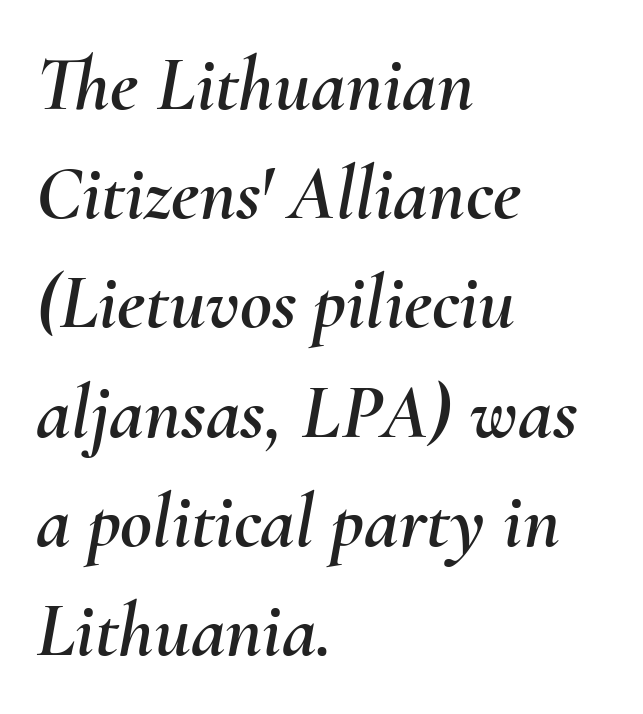
Q: Is the text italic (slanted)? A: Yes, it leans right by about 10 degrees.
Q: Is the text underlined? A: No.
Q: How is the paragraph aligned? A: Left-aligned.
Q: Is the spacing between letters normal or unusually wide? A: Normal.
Q: Is the spacing between lines tight, normal or loose? A: Normal.
Q: Width (condensed, normal, or wide)? A: Normal.
Q: Stroke contrast? A: Medium.
Q: x-height? A: Small.
Q: Monospaced? A: No.
